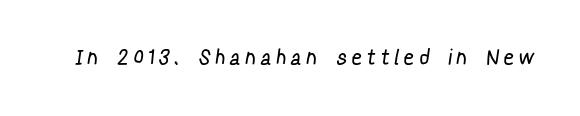
Q: Is the text bold? A: No.
Q: Is the text underlined? A: No.
Q: Is the spacing between letters normal or unusually wide? A: Unusually wide.
